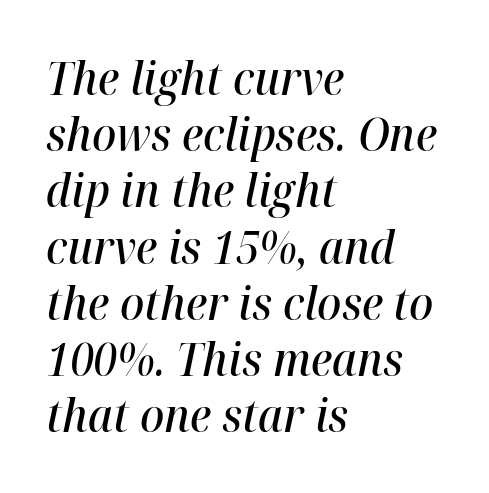
Check under the words: just untouched page. Horizontal bands of white between lines are of average thickness. A semibold gives these letters moderate extra thickness, short of bold. Nothing unusual about the tracking: characters are spaced as the font intends. Layout note: lines flush left. Looks like regular typesetting: each glyph gets only the width it needs.
